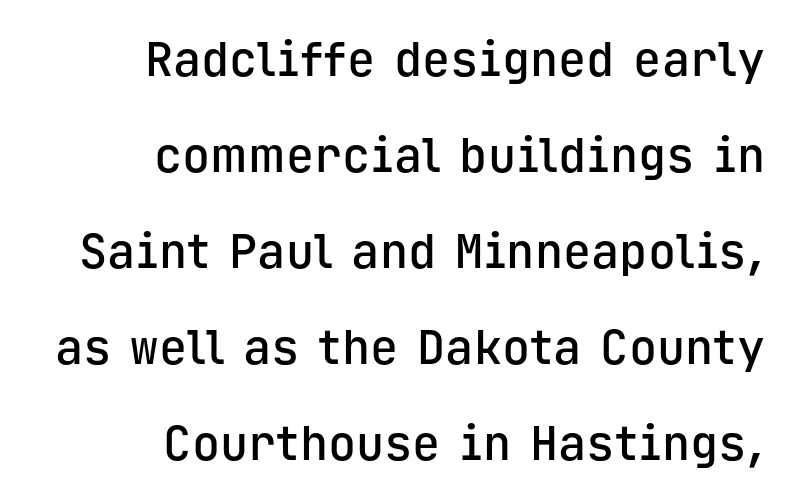
{"serif": "no", "italic": "no", "bold": "semi", "weight": "semibold", "width": "normal", "stroke_contrast": "low", "x_height": "medium", "monospaced": "yes", "underline": "no", "align": "right", "line_spacing": "loose", "line_spacing_ratio": 2.04, "letter_spacing": "normal", "letter_spacing_em": 0.0, "glyph_px": 47}
